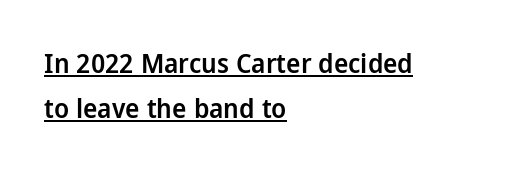
{"italic": "no", "bold": "semi", "underline": "yes", "align": "left", "line_spacing": "normal", "line_spacing_ratio": 1.66, "letter_spacing": "normal", "letter_spacing_em": 0.0, "glyph_px": 27}
